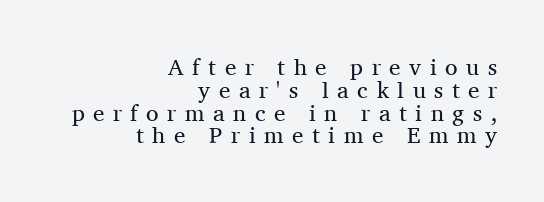
On a weight scale, this lands at 450 or below. Underline: absent. The typography opts for an upright posture over an oblique one. The ragged edge is on the left, which tells us the setting is flush right. In terms of leading, this rendering errs on the cramped side. The tracking jumps out immediately: characters are airy and widely separated.
